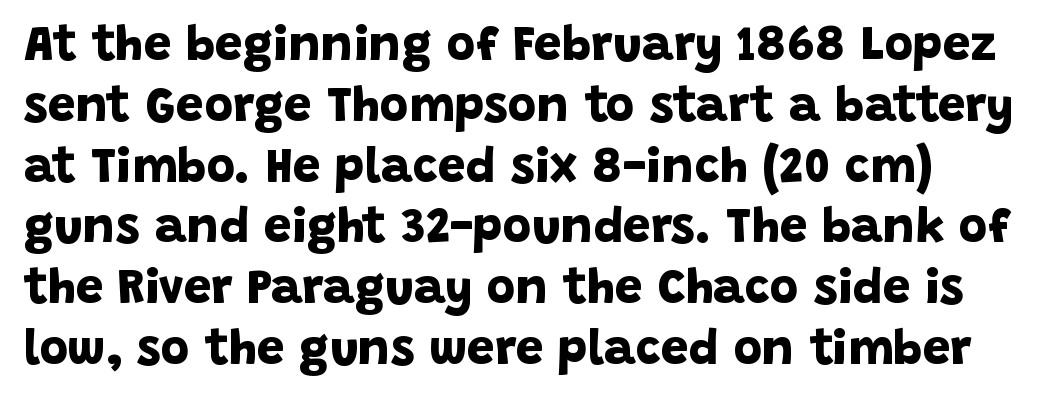
The image shows 49 px bold sans-serif type; set line spacing 1.24x, normal letter spacing, not underlined; low stroke contrast and a large x-height.
